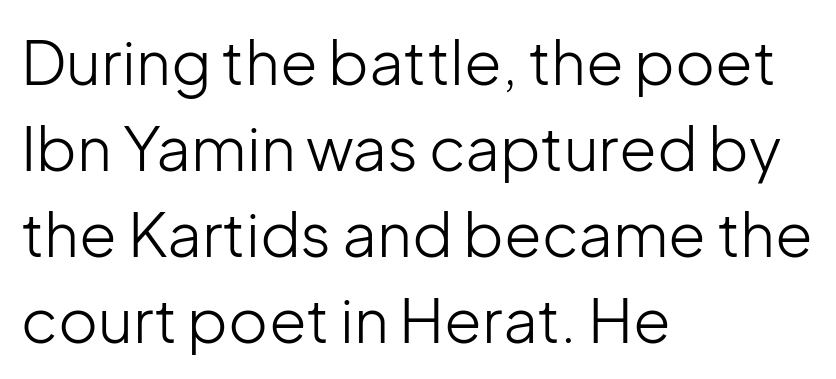
Weight: in the light-to-regular range. A normal amount of white space separates one row of letters from the next. The tracking reads as untouched default to a designer's eye. If you drew a line through each stem, it would be perfectly vertical. If you drew a ruler down the left edge, every line would touch it. Any mark beneath the type? The region is blank.
